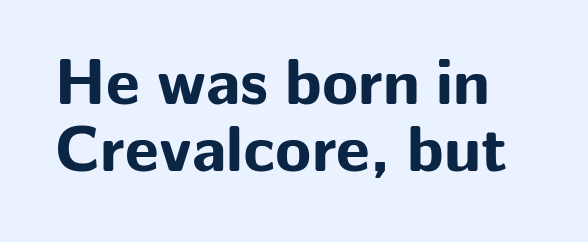
The image shows 66 px bold sans-serif type, upright; set tight line spacing (1.01x), normal letter spacing, not underlined; low stroke contrast and a medium x-height.
